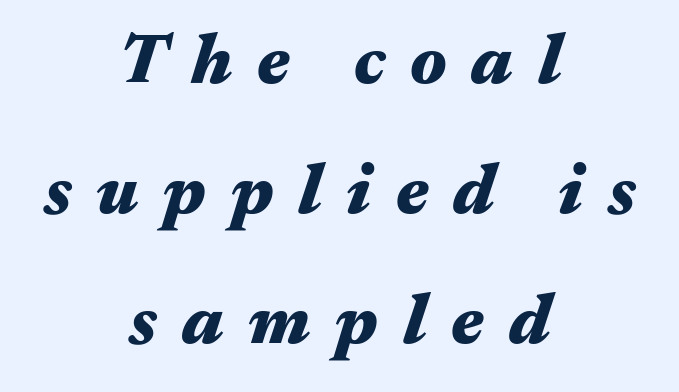
{"italic": "yes", "lean": "right", "slant_degrees": 17, "bold": "yes", "weight": "heavy", "width": "wide", "stroke_contrast": "medium", "x_height": "medium", "monospaced": "no", "underline": "no", "align": "center", "line_spacing_ratio": 1.83, "letter_spacing": "wide", "letter_spacing_em": 0.35, "glyph_px": 71}
